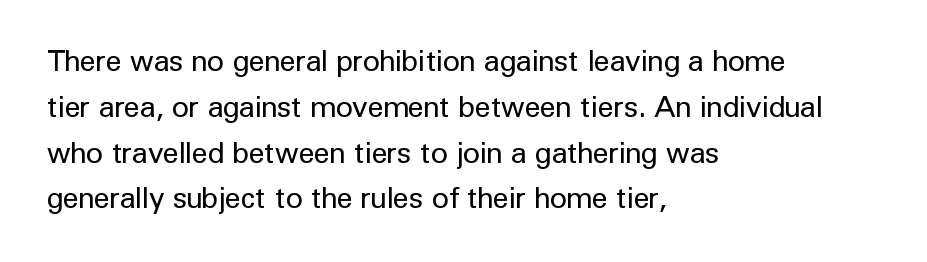
The image shows 29 px regular-weight sans-serif type, upright; set left-aligned, normal line spacing (1.58x), normal letter spacing, not underlined; low stroke contrast and a medium x-height.
